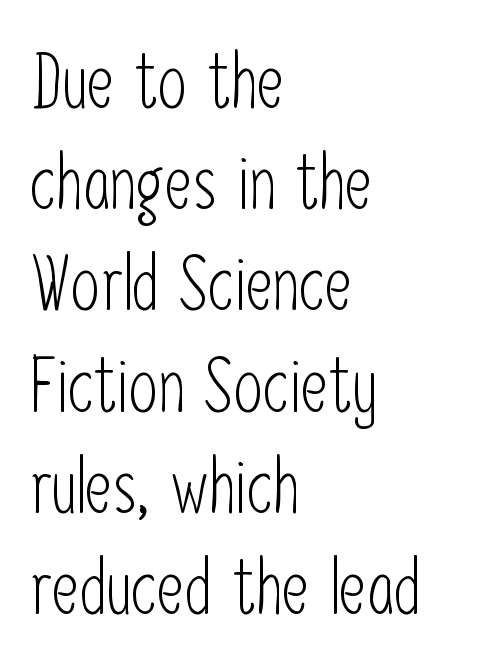
Q: Is the text bold? A: No.
Q: Is the text italic (slanted)? A: No, it is upright.
Q: Is the typeface a serif or a sans-serif typeface? A: Sans-serif.
Q: Is the text underlined? A: No.
Q: How is the paragraph aligned? A: Left-aligned.
Q: Is the spacing between letters normal or unusually wide? A: Normal.
Q: Is the spacing between lines tight, normal or loose? A: Normal.
Q: Width (condensed, normal, or wide)? A: Condensed.
Q: Stroke contrast? A: Low.
Q: x-height? A: Medium.
Q: Monospaced? A: No.
